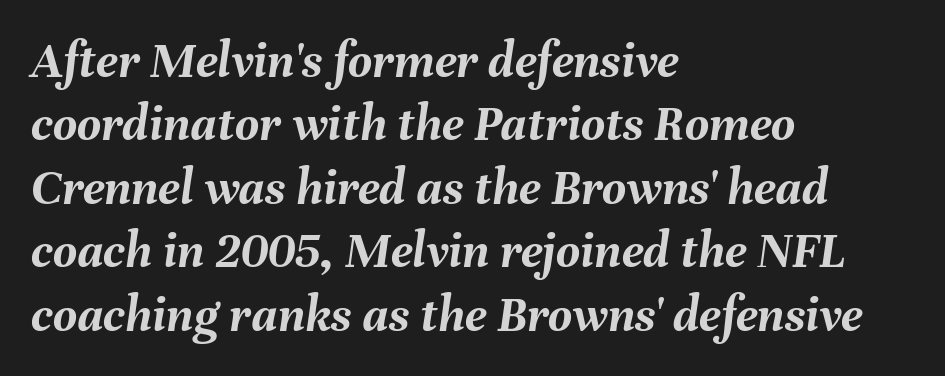
Q: Is the text bold? A: Yes.
Q: Is the text italic (slanted)? A: Yes, it leans right by about 8 degrees.
Q: Is the text underlined? A: No.
Q: How is the paragraph aligned? A: Left-aligned.
Q: Is the spacing between letters normal or unusually wide? A: Normal.
Q: Width (condensed, normal, or wide)? A: Normal.
Q: Stroke contrast? A: Medium.
Q: x-height? A: Medium.
Q: Monospaced? A: No.
